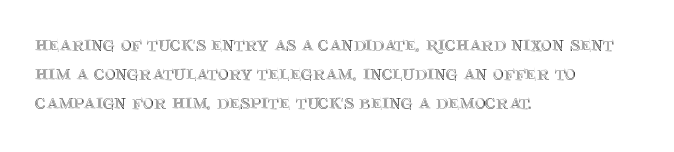
The image shows 21 px text type, upright; set left-aligned, normal line spacing (1.37x), normal letter spacing, not underlined.
